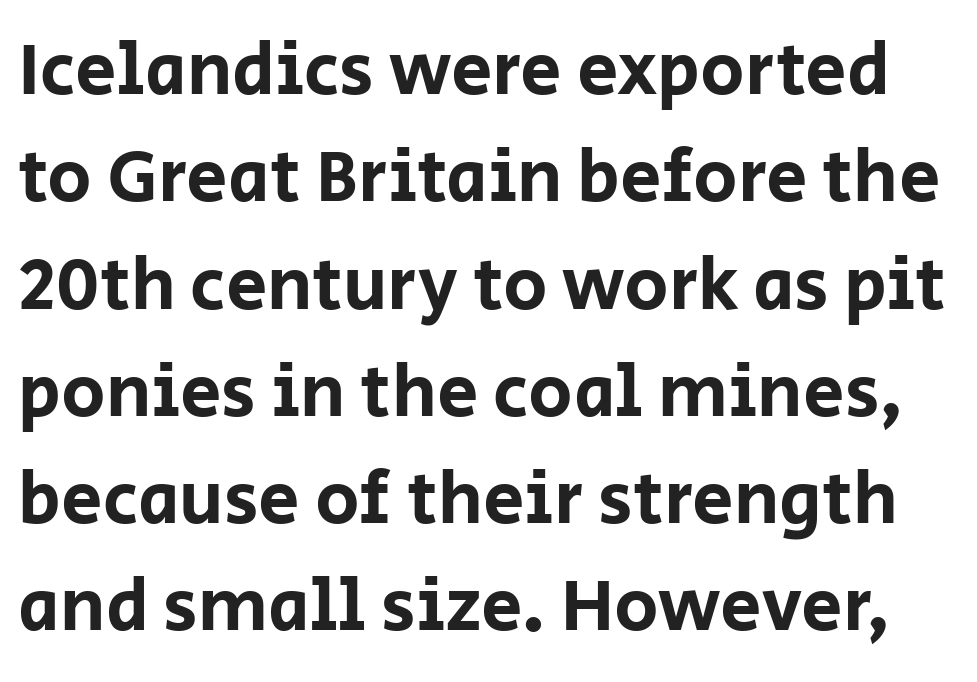
Students, observe: this is what conventionally led text looks like. Characters remain perfectly vertical along every line. Beneath every word, the page is bare. The letters advance in unequal steps, a hallmark of proportional type. Tracking value appears to be zero — textbook default spacing. The designer went with a sans here, leaving each stem footless.
